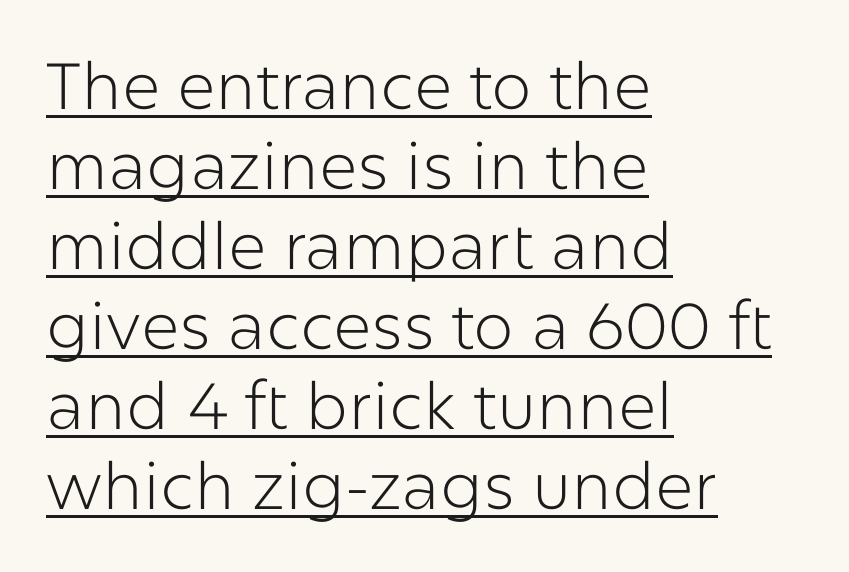
The image shows 65 px light sans-serif type, upright; set left-aligned, line spacing 1.23x, normal letter spacing, underlined; low stroke contrast and a medium x-height.
